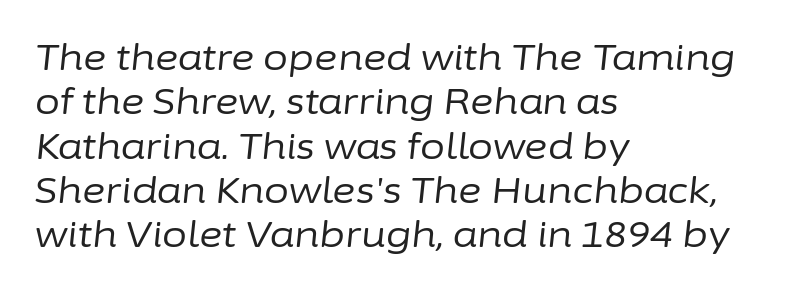
Q: Is the text bold? A: No.
Q: Is the text italic (slanted)? A: Yes, it leans right by about 6 degrees.
Q: Is the text underlined? A: No.
Q: How is the paragraph aligned? A: Left-aligned.
Q: Is the spacing between letters normal or unusually wide? A: Normal.
Q: Width (condensed, normal, or wide)? A: Normal.
Q: Stroke contrast? A: Low.
Q: x-height? A: Medium.
Q: Monospaced? A: No.
